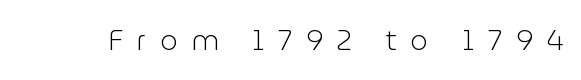
The passage shown has open, widely tracked lettering throughout. Do the letters lean? They stand straight. Is this a fixed-width face? No — the glyphs have proportional, varying widths. Each row of text sits above clean, open space. The typesetting does not lean heavy: it is not bold. To sum up the face: it is a sans, with no serifs.
